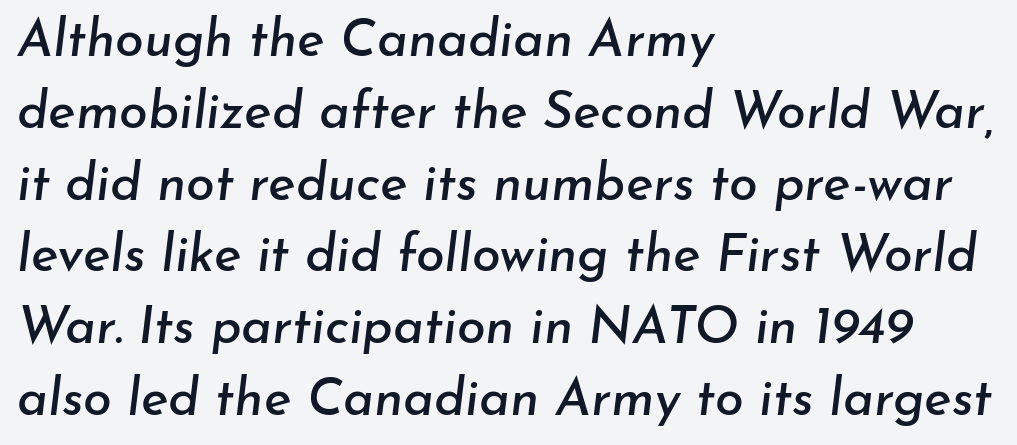
Q: Is the text italic (slanted)? A: Yes, it leans right by about 7 degrees.
Q: Is the text underlined? A: No.
Q: How is the paragraph aligned? A: Left-aligned.
Q: Is the spacing between letters normal or unusually wide? A: Normal.
Q: Is the spacing between lines tight, normal or loose? A: Normal.
Q: Width (condensed, normal, or wide)? A: Normal.
Q: Stroke contrast? A: Low.
Q: x-height? A: Small.
Q: Monospaced? A: No.
